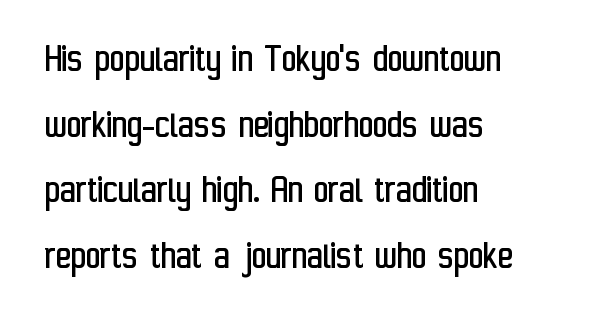
{"serif": "no", "italic": "no", "bold": "no", "weight": "regular", "width": "condensed", "stroke_contrast": "low", "x_height": "medium", "monospaced": "no", "underline": "no", "align": "left", "line_spacing": "normal", "line_spacing_ratio": 1.6, "letter_spacing": "normal", "letter_spacing_em": 0.0, "glyph_px": 41}
